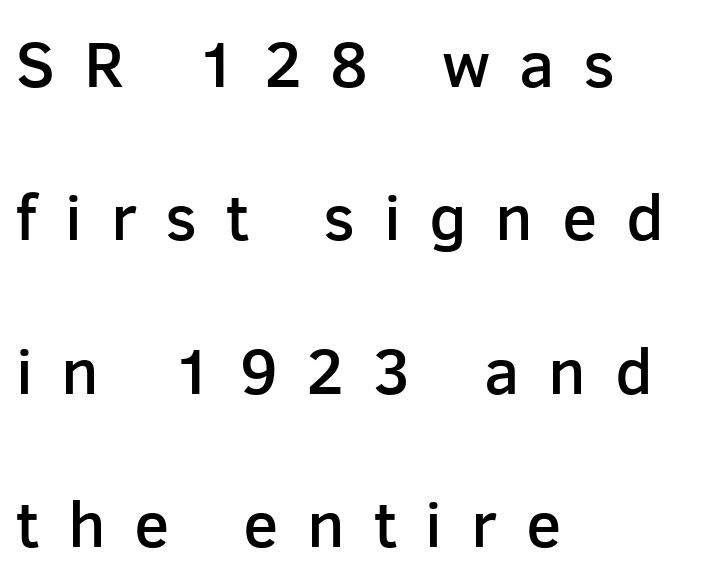
{"serif": "no", "italic": "no", "bold": "semi", "weight": "semibold", "width": "normal", "stroke_contrast": "low", "x_height": "medium", "monospaced": "no", "underline": "no", "align": "left", "line_spacing": "loose", "line_spacing_ratio": 2.36, "letter_spacing": "wide", "letter_spacing_em": 0.44, "glyph_px": 65}
